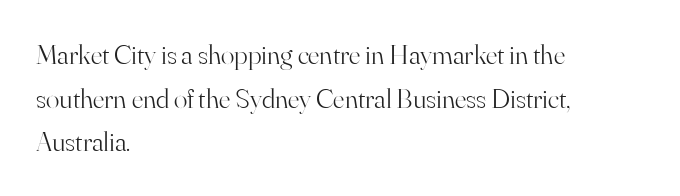
{"serif": "yes", "italic": "no", "bold": "no", "weight": "light", "width": "normal", "stroke_contrast": "high", "x_height": "small", "monospaced": "no", "underline": "no", "align": "left", "line_spacing": "normal", "line_spacing_ratio": 1.56, "letter_spacing": "normal", "letter_spacing_em": 0.0, "glyph_px": 28}
